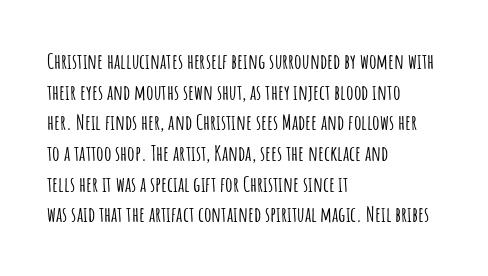
The image shows 21 px text type, upright; set left-aligned, normal line spacing (1.46x), normal letter spacing, not underlined.
